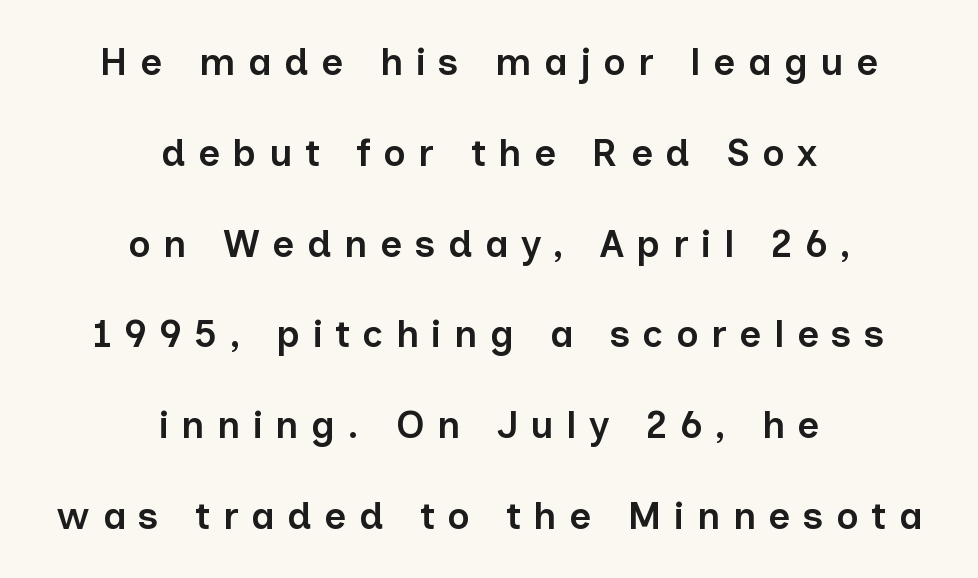
Character widths vary here, with narrow letters taking less room than wide ones. The letters stand upright; this is a roman face. Unlike a traditional serif, this face leaves its strokes unadorned. Every letter is mildly thick-stroked: semibold rather than bold.
